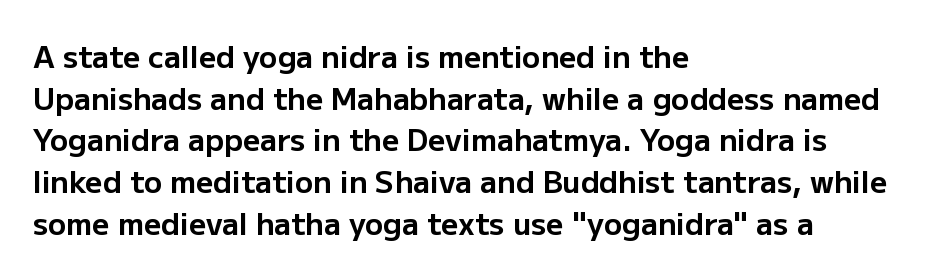
Q: Is the text bold? A: Yes.
Q: Is the text italic (slanted)? A: No, it is upright.
Q: Is the typeface a serif or a sans-serif typeface? A: Sans-serif.
Q: Is the text underlined? A: No.
Q: How is the paragraph aligned? A: Left-aligned.
Q: Is the spacing between letters normal or unusually wide? A: Normal.
Q: Is the spacing between lines tight, normal or loose? A: Normal.
Q: Width (condensed, normal, or wide)? A: Normal.
Q: Stroke contrast? A: Low.
Q: x-height? A: Medium.
Q: Monospaced? A: No.
